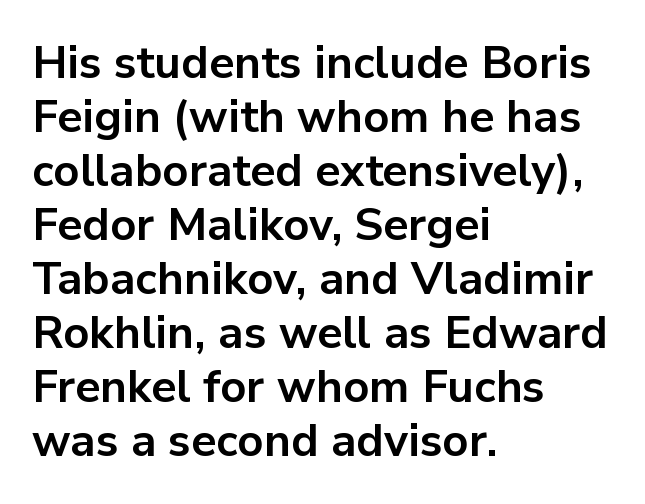
{"serif": "no", "italic": "no", "bold": "yes", "weight": "bold", "width": "normal", "stroke_contrast": "low", "x_height": "medium", "monospaced": "no", "underline": "no", "align": "left", "line_spacing_ratio": 1.2, "letter_spacing": "normal", "letter_spacing_em": 0.0, "glyph_px": 45}
